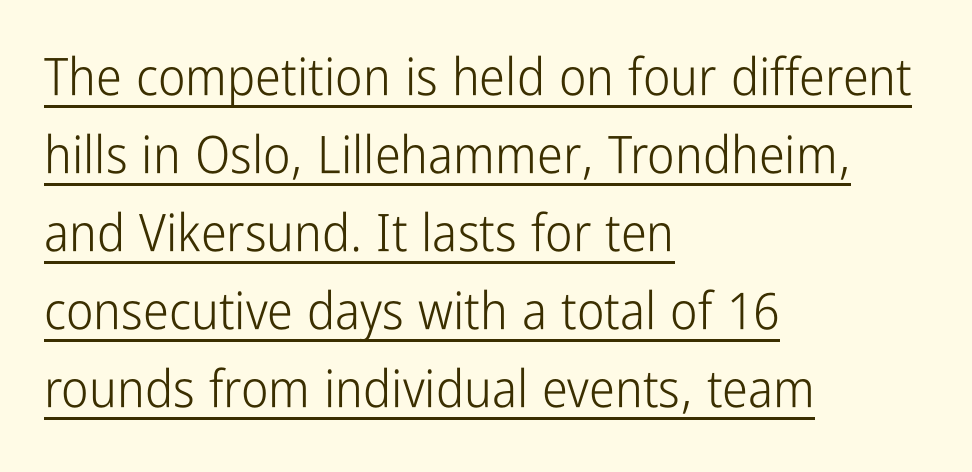
This sample carries an underscore along the baseline area. Nope, not italic — everything's standing straight. The font sits on the lighter half of the weight spectrum, regular included. Note the varied advance widths — an 'i' is clearly narrower than an 'm'. Inter-character spacing is left at the font's built-in metrics.
